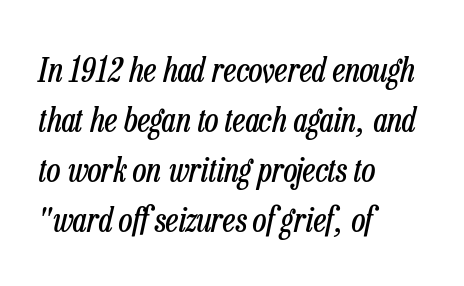
Q: Is the text bold? A: No.
Q: Is the text italic (slanted)? A: Yes, it leans right by about 13 degrees.
Q: Is the text underlined? A: No.
Q: How is the paragraph aligned? A: Left-aligned.
Q: Is the spacing between letters normal or unusually wide? A: Normal.
Q: Is the spacing between lines tight, normal or loose? A: Normal.
Q: Width (condensed, normal, or wide)? A: Condensed.
Q: Stroke contrast? A: Low.
Q: x-height? A: Medium.
Q: Monospaced? A: No.
